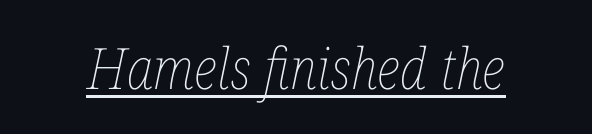
Q: Is the text bold? A: No.
Q: Is the text italic (slanted)? A: Yes, it leans right by about 12 degrees.
Q: Is the text underlined? A: Yes.
Q: Is the spacing between letters normal or unusually wide? A: Normal.
Q: Width (condensed, normal, or wide)? A: Condensed.
Q: Stroke contrast? A: Low.
Q: x-height? A: Medium.
Q: Monospaced? A: No.
